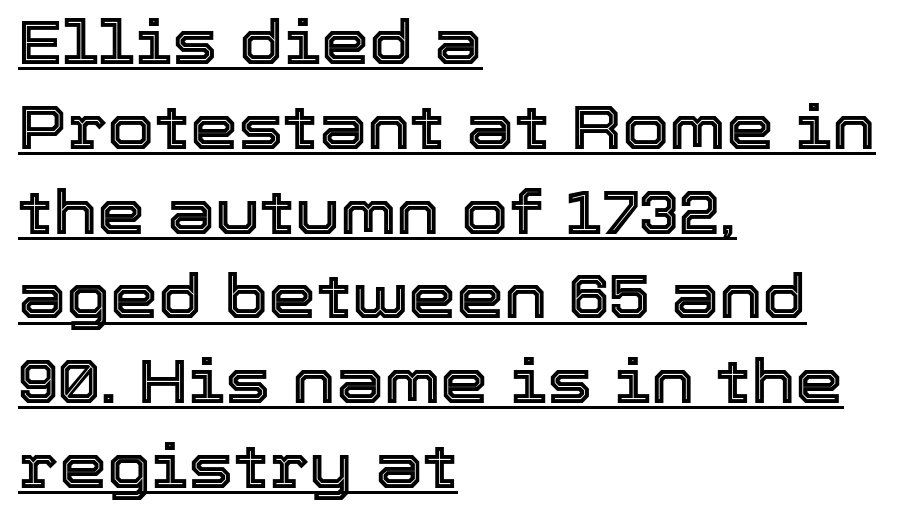
These lines are set flush left with a ragged right edge. The passage shown is underscored from start to finish. Normally led — the rows are evenly, conventionally spaced. Caption: standard tracking, unaltered.
